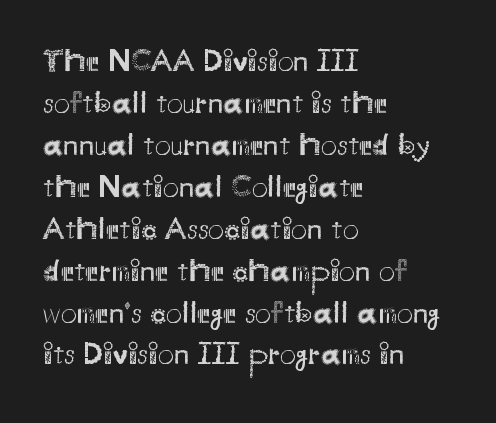
The image shows 32 px regular-weight sans-serif type, upright; set left-aligned, normal line spacing (1.31x), normal letter spacing, not underlined; medium stroke contrast and a small x-height.
